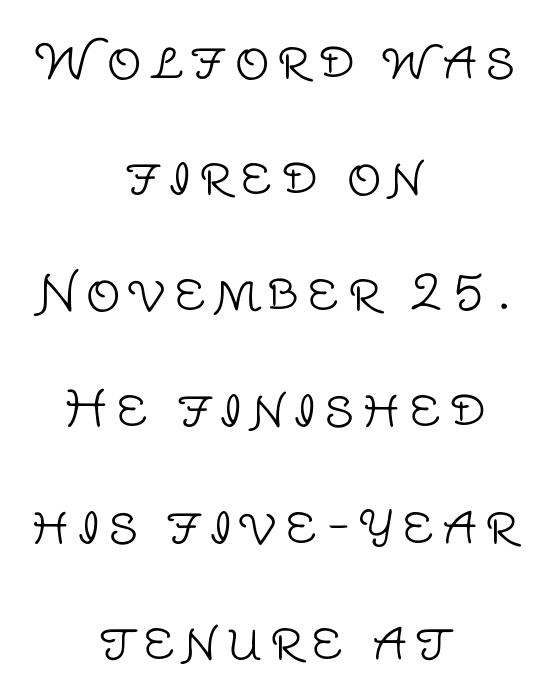
Stem width sits at or under what a default text font uses. These lines are rendered in a variable-pitch font. A great deal of white space separates one row of letters from the next. The text block is weighted toward neither margin, spreading evenly from the middle.
